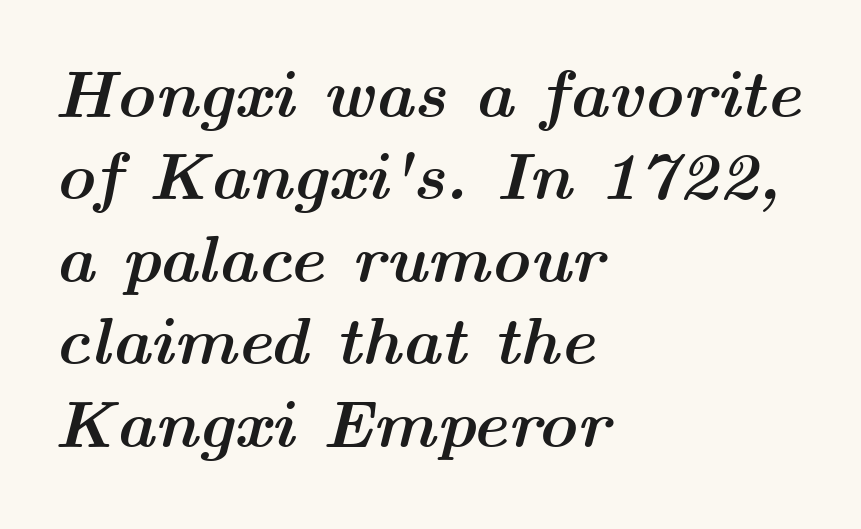
Q: Is the text bold? A: Yes.
Q: Is the text italic (slanted)? A: Yes, it leans right by about 14 degrees.
Q: Is the text underlined? A: No.
Q: How is the paragraph aligned? A: Left-aligned.
Q: Is the spacing between letters normal or unusually wide? A: Normal.
Q: Width (condensed, normal, or wide)? A: Wide.
Q: Stroke contrast? A: Medium.
Q: x-height? A: Medium.
Q: Monospaced? A: No.
